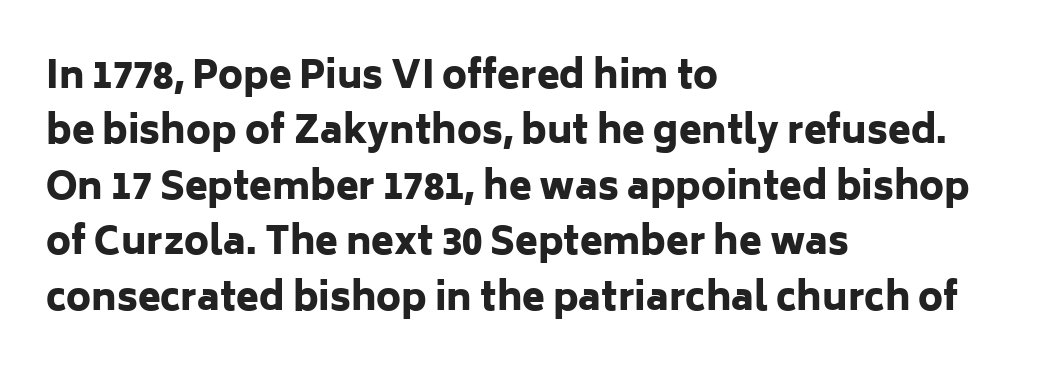
Line beginnings align vertically; line endings do not. Line spacing here is normal. Typesetter's note: full bold, strokes at maximum text heaviness. Letter spacing: default.
